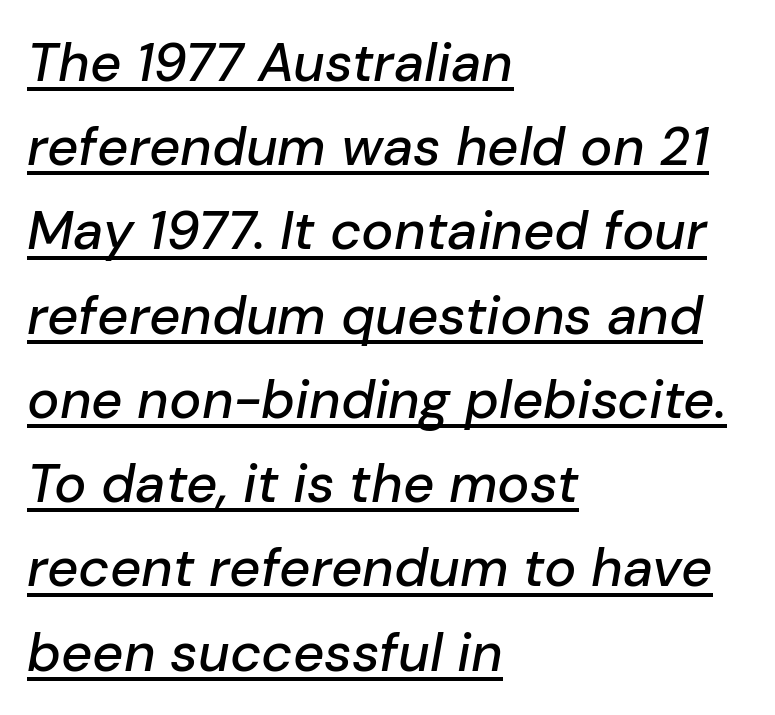
Think of a printed novel: that variable character pitch is what you see here. Does extra space separate the letters? No, they use regular spacing. Vertically, the passage feels balanced, rows spaced as you'd expect. Notice how a bar underscores the lettering throughout.
